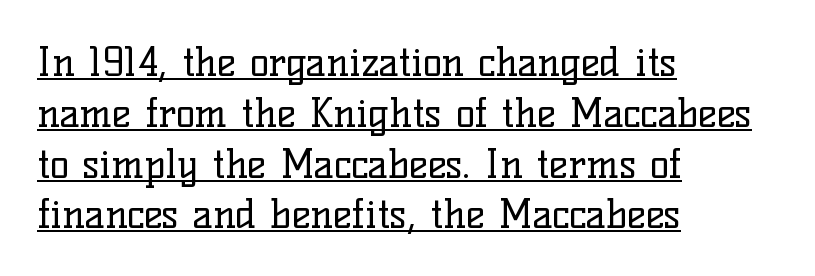
The image shows 40 px regular-weight serif type, upright; set left-aligned, normal line spacing (1.27x), normal letter spacing, underlined; low stroke contrast and a medium x-height.
